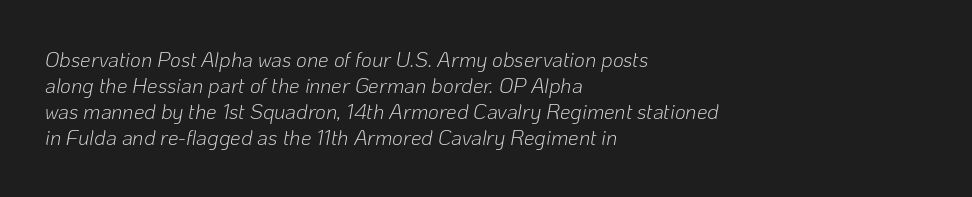
Q: Is the text bold? A: No.
Q: Is the text italic (slanted)? A: Yes, it leans right by about 10 degrees.
Q: Is the text underlined? A: No.
Q: How is the paragraph aligned? A: Left-aligned.
Q: Is the spacing between letters normal or unusually wide? A: Normal.
